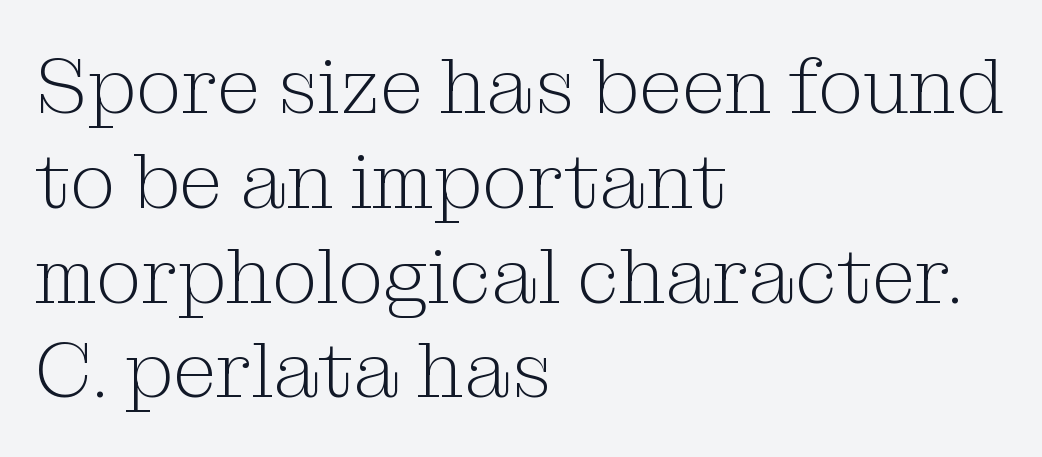
Rule under the text: the space is simply empty. These lines are rendered in a variable-pitch font. Layout note: lines flush left. This sample uses plain, unmodified letter spacing.
